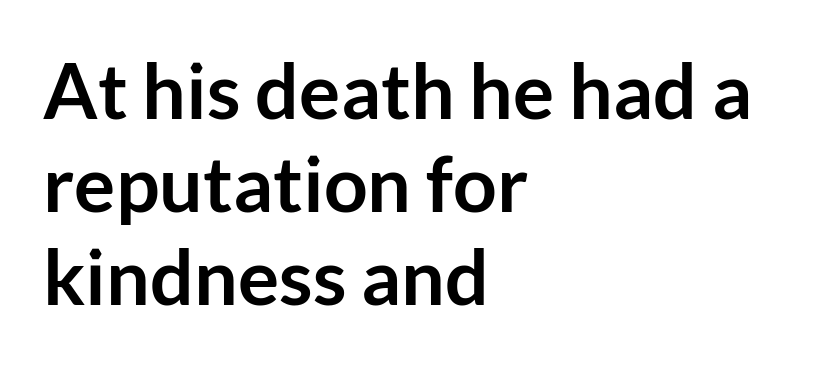
Typesetter's note: full bold, strokes at maximum text heaviness. This sample uses an upright cut, with every glyph sitting square on the baseline. The space directly below the letters is spotless. Looks like regular typesetting: each glyph gets only the width it needs. Nothing sits at the stroke ends, so this counts as sans-serif.
